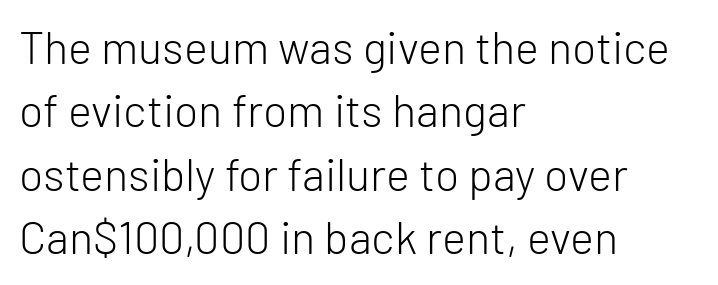
{"serif": "no", "italic": "no", "bold": "no", "weight": "light", "width": "normal", "stroke_contrast": "low", "x_height": "medium", "monospaced": "no", "underline": "no", "align": "left", "line_spacing": "normal", "line_spacing_ratio": 1.41, "letter_spacing": "normal", "letter_spacing_em": 0.0, "glyph_px": 45}
